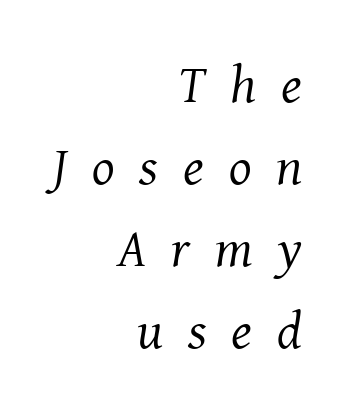
Q: Is the text bold? A: No.
Q: Is the text italic (slanted)? A: Yes, it leans right by about 8 degrees.
Q: Is the typeface a serif or a sans-serif typeface? A: Serif.
Q: Is the text underlined? A: No.
Q: How is the paragraph aligned? A: Right-aligned.
Q: Is the spacing between letters normal or unusually wide? A: Unusually wide.
Q: Is the spacing between lines tight, normal or loose? A: Normal.
Q: Width (condensed, normal, or wide)? A: Normal.
Q: Stroke contrast? A: Medium.
Q: x-height? A: Medium.
Q: Monospaced? A: No.
